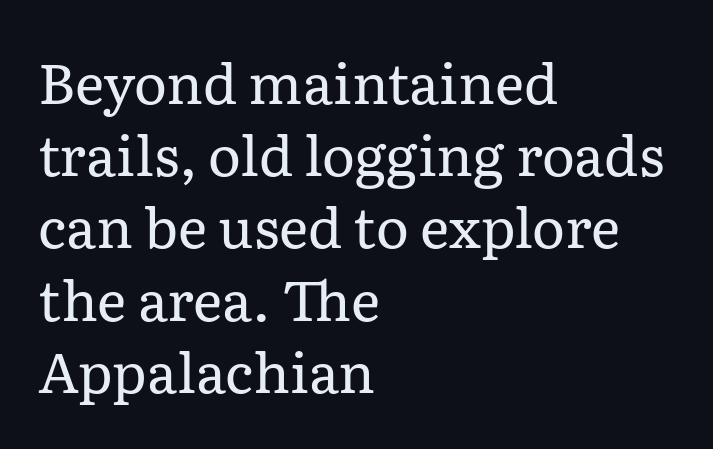
A bare baseline throughout the passage. The line texture is even and compact thanks to regular tracking. This is serif lettering, the kind often seen in printed books. Baseline-to-baseline distance is the conventional proportion of letter height.
